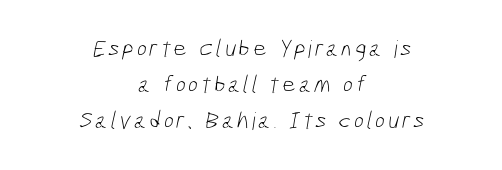
The image shows 24 px text type; set centered, normal line spacing (1.51x), not underlined.
